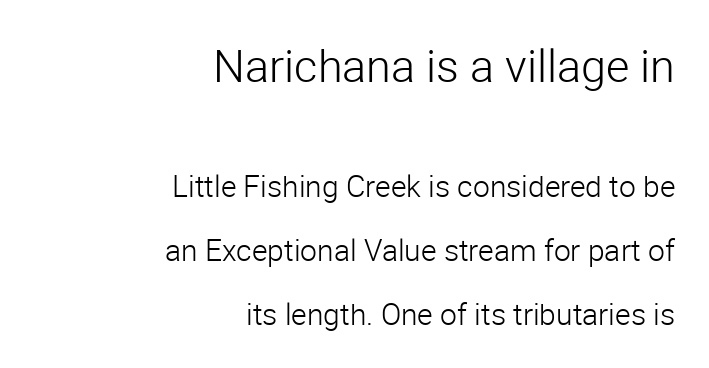
The image shows 45 px light sans-serif type, upright; set right-aligned, loose line spacing (2.12x), normal letter spacing, not underlined; the first (top) block is 1.5x larger; low stroke contrast and a medium x-height.
